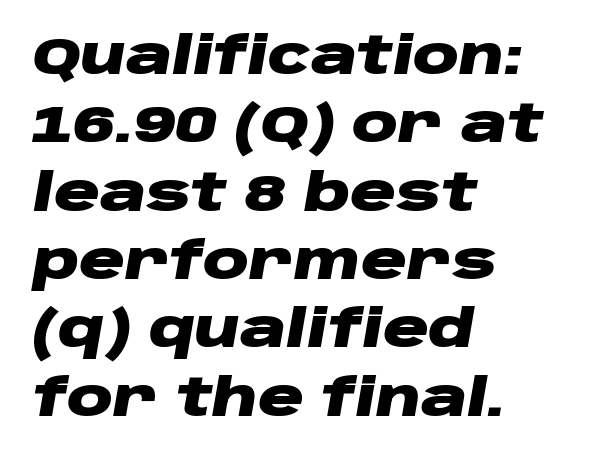
{"italic": "yes", "lean": "right", "slant_degrees": 10, "bold": "yes", "weight": "heavy", "width": "wide", "stroke_contrast": "low", "x_height": "large", "monospaced": "no", "underline": "no", "align": "left", "line_spacing": "normal", "line_spacing_ratio": 1.34, "letter_spacing": "normal", "letter_spacing_em": 0.0, "glyph_px": 51}
